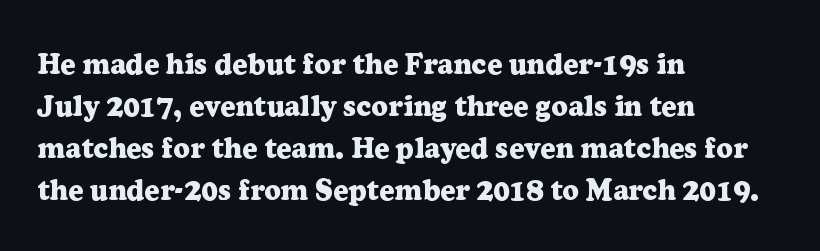
The image shows 29 px heavy serif type, upright; set left-aligned, normal line spacing (1.45x), normal letter spacing, not underlined; low stroke contrast and a medium x-height.
